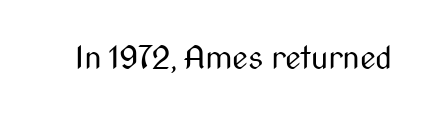
Q: Is the text bold? A: No.
Q: Is the text italic (slanted)? A: No, it is upright.
Q: Is the typeface a serif or a sans-serif typeface? A: Sans-serif.
Q: Is the text underlined? A: No.
Q: Is the spacing between letters normal or unusually wide? A: Normal.
Q: Width (condensed, normal, or wide)? A: Condensed.
Q: Stroke contrast? A: Medium.
Q: x-height? A: Medium.
Q: Monospaced? A: No.
